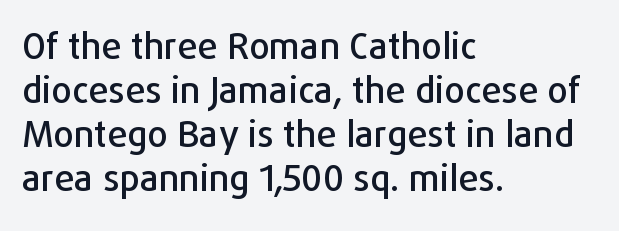
{"serif": "no", "italic": "no", "width": "normal", "stroke_contrast": "low", "x_height": "medium", "monospaced": "no", "underline": "no", "align": "left", "line_spacing_ratio": 1.22, "letter_spacing": "normal", "letter_spacing_em": 0.0, "glyph_px": 36}
